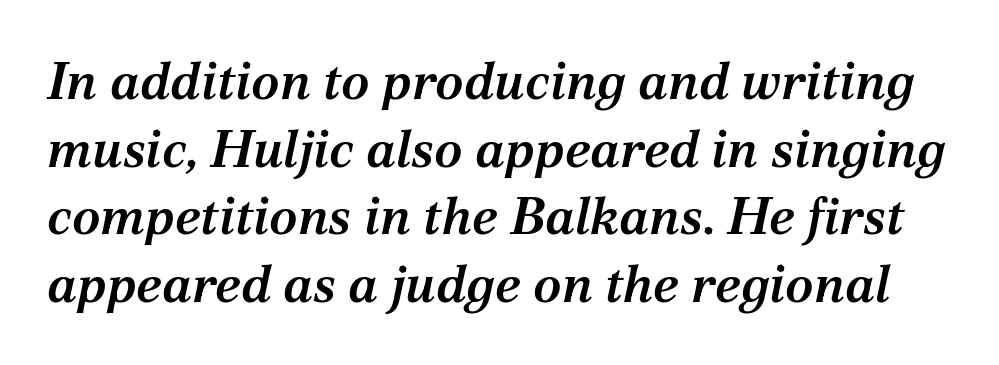
Q: Is the text bold? A: Semi-bold.
Q: Is the text italic (slanted)? A: Yes, it leans right by about 12 degrees.
Q: Is the typeface a serif or a sans-serif typeface? A: Serif.
Q: Is the text underlined? A: No.
Q: Is the spacing between letters normal or unusually wide? A: Normal.
Q: Is the spacing between lines tight, normal or loose? A: Normal.
Q: Width (condensed, normal, or wide)? A: Normal.
Q: Stroke contrast? A: Medium.
Q: x-height? A: Medium.
Q: Monospaced? A: No.
